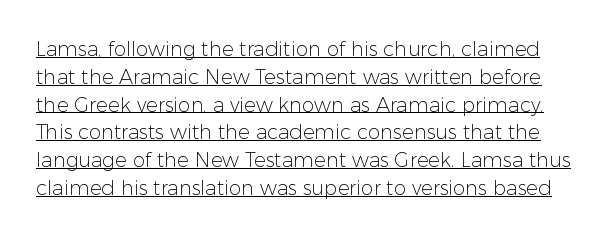
The image shows 20 px text type, upright; set normal line spacing (1.39x), normal letter spacing, underlined.
